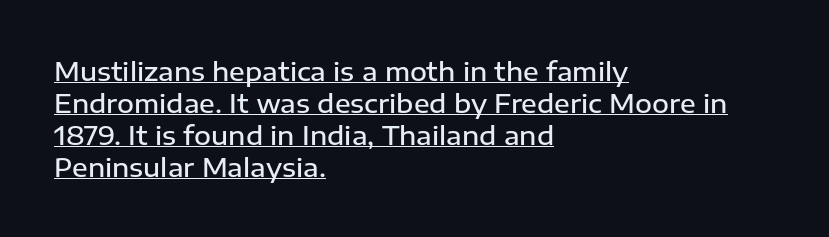
{"italic": "no", "bold": "semi", "underline": "yes", "align": "left", "line_spacing_ratio": 1.23, "letter_spacing": "normal", "letter_spacing_em": 0.0, "glyph_px": 26}
